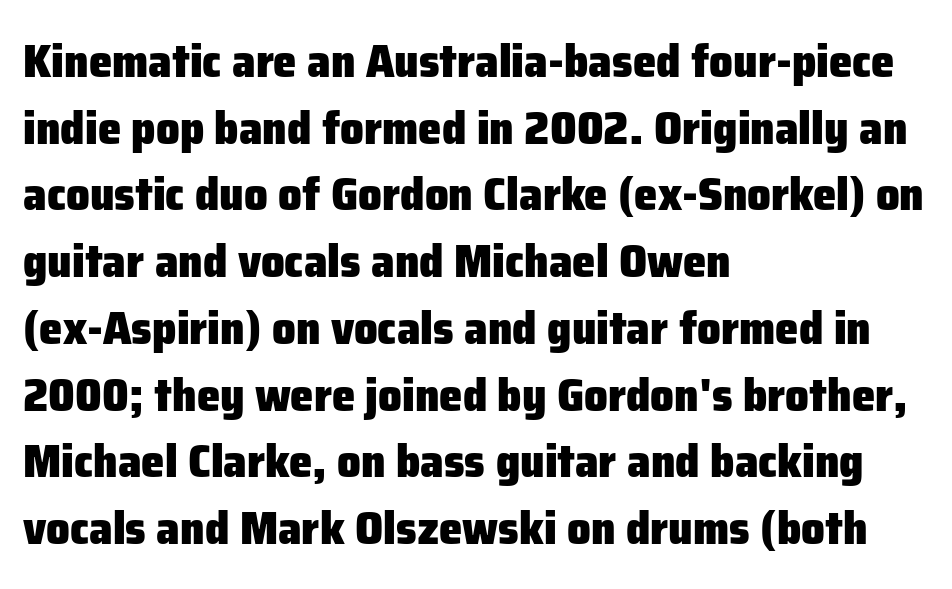
{"serif": "no", "italic": "no", "bold": "yes", "weight": "heavy", "width": "normal", "stroke_contrast": "low", "x_height": "medium", "monospaced": "no", "underline": "no", "align": "left", "line_spacing": "normal", "line_spacing_ratio": 1.42, "letter_spacing": "normal", "letter_spacing_em": 0.0, "glyph_px": 47}
